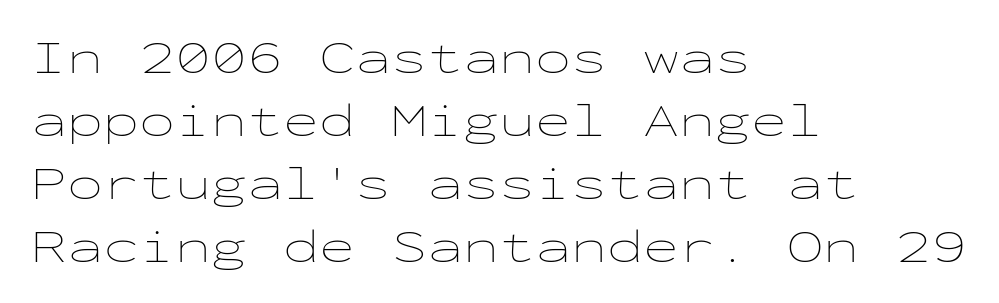
The image shows 48 px thin, wide type, upright, monospaced; set left-aligned, normal line spacing (1.31x), normal letter spacing, not underlined; low stroke contrast and a medium x-height.
